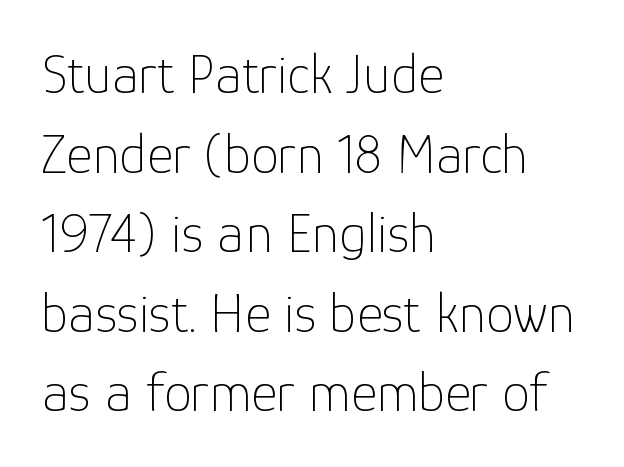
Q: Is the text bold? A: No.
Q: Is the text italic (slanted)? A: No, it is upright.
Q: Is the typeface a serif or a sans-serif typeface? A: Sans-serif.
Q: Is the text underlined? A: No.
Q: How is the paragraph aligned? A: Left-aligned.
Q: Is the spacing between letters normal or unusually wide? A: Normal.
Q: Is the spacing between lines tight, normal or loose? A: Normal.
Q: Width (condensed, normal, or wide)? A: Normal.
Q: Stroke contrast? A: Low.
Q: x-height? A: Medium.
Q: Monospaced? A: No.
